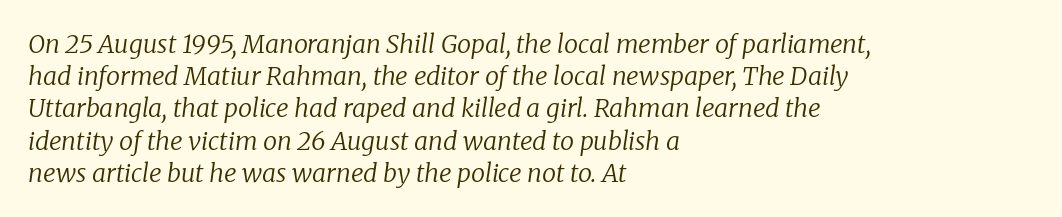
{"italic": "yes", "lean": "right", "slant_degrees": 8, "bold": "no", "underline": "no", "align": "left", "line_spacing": "normal", "line_spacing_ratio": 1.29, "letter_spacing": "normal", "letter_spacing_em": 0.0, "glyph_px": 25}
